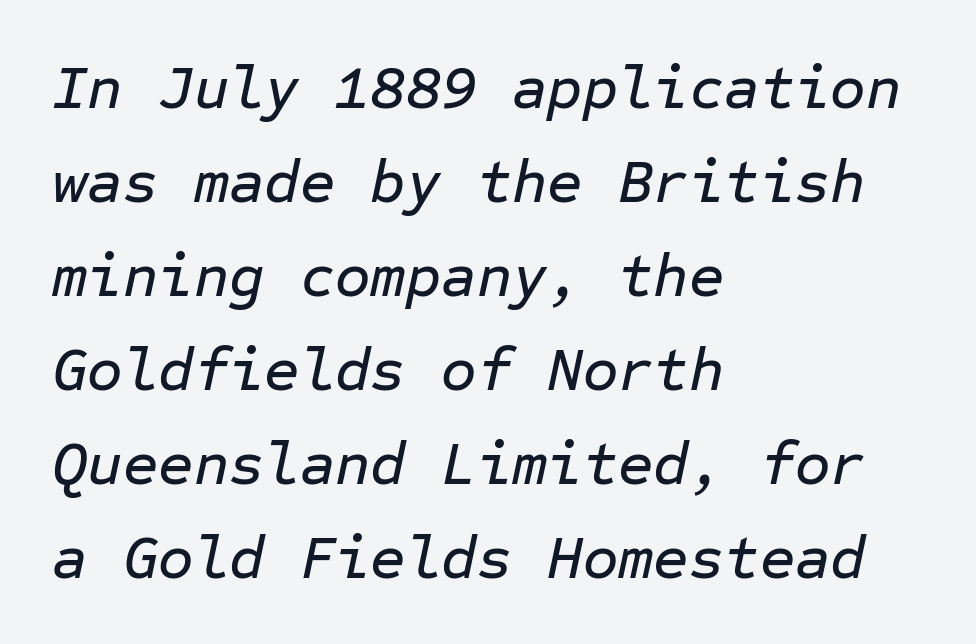
Q: Is the text italic (slanted)? A: Yes, it leans right by about 12 degrees.
Q: Is the text underlined? A: No.
Q: How is the paragraph aligned? A: Left-aligned.
Q: Is the spacing between letters normal or unusually wide? A: Normal.
Q: Is the spacing between lines tight, normal or loose? A: Normal.
Q: Width (condensed, normal, or wide)? A: Normal.
Q: Stroke contrast? A: Low.
Q: x-height? A: Medium.
Q: Monospaced? A: Yes.
